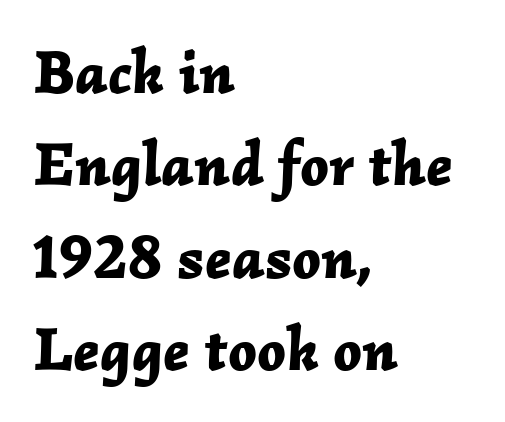
{"italic": "yes", "lean": "right", "slant_degrees": 2, "bold": "yes", "weight": "bold", "width": "normal", "stroke_contrast": "low", "x_height": "medium", "monospaced": "no", "underline": "no", "align": "left", "line_spacing": "normal", "line_spacing_ratio": 1.49, "letter_spacing": "normal", "letter_spacing_em": 0.0, "glyph_px": 62}
